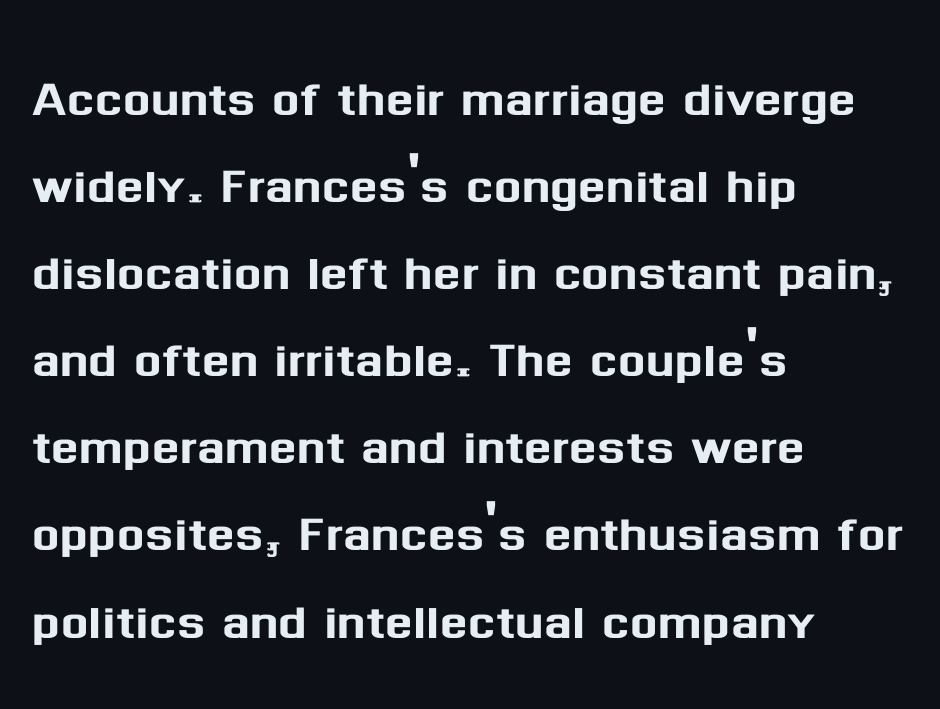
Q: Is the text italic (slanted)? A: No, it is upright.
Q: Is the typeface a serif or a sans-serif typeface? A: Sans-serif.
Q: Is the text underlined? A: No.
Q: How is the paragraph aligned? A: Left-aligned.
Q: Is the spacing between letters normal or unusually wide? A: Normal.
Q: Is the spacing between lines tight, normal or loose? A: Normal.
Q: Width (condensed, normal, or wide)? A: Normal.
Q: Stroke contrast? A: Medium.
Q: x-height? A: Medium.
Q: Monospaced? A: No.
